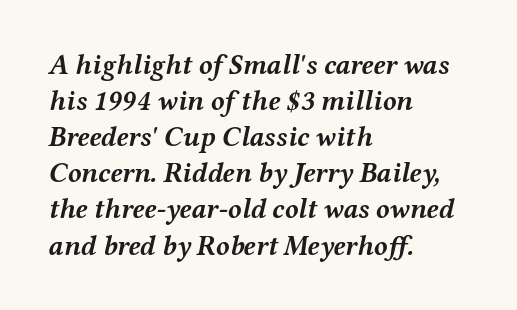
{"italic": "yes", "lean": "right", "slant_degrees": 12, "bold": "yes", "weight": "semibold", "width": "wide", "stroke_contrast": "medium", "x_height": "medium", "monospaced": "no", "underline": "no", "align": "left", "line_spacing": "normal", "line_spacing_ratio": 1.29, "letter_spacing": "normal", "letter_spacing_em": 0.0, "glyph_px": 28}
